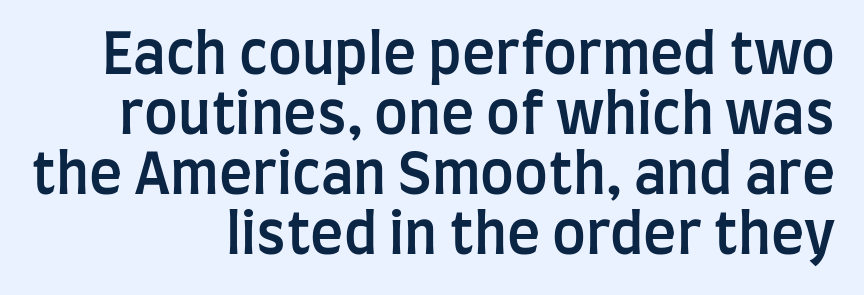
Q: Is the text bold? A: Semi-bold.
Q: Is the text italic (slanted)? A: No, it is upright.
Q: Is the typeface a serif or a sans-serif typeface? A: Sans-serif.
Q: Is the text underlined? A: No.
Q: How is the paragraph aligned? A: Right-aligned.
Q: Is the spacing between letters normal or unusually wide? A: Normal.
Q: Is the spacing between lines tight, normal or loose? A: Tight.
Q: Width (condensed, normal, or wide)? A: Condensed.
Q: Stroke contrast? A: Low.
Q: x-height? A: Large.
Q: Monospaced? A: No.
